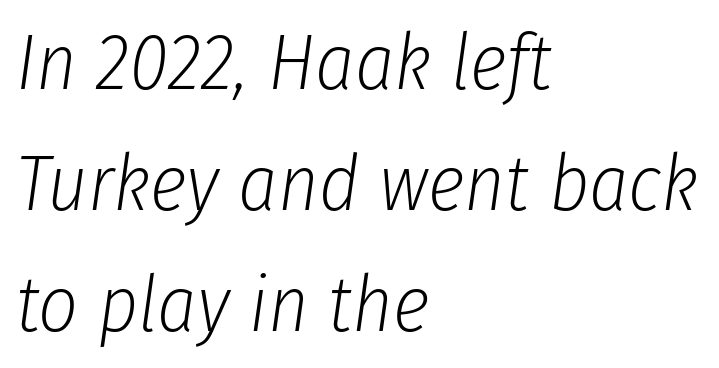
The image shows 78 px light, condensed type, italic (leaning right); set left-aligned, normal line spacing (1.55x), normal letter spacing, not underlined; low stroke contrast and a medium x-height.
